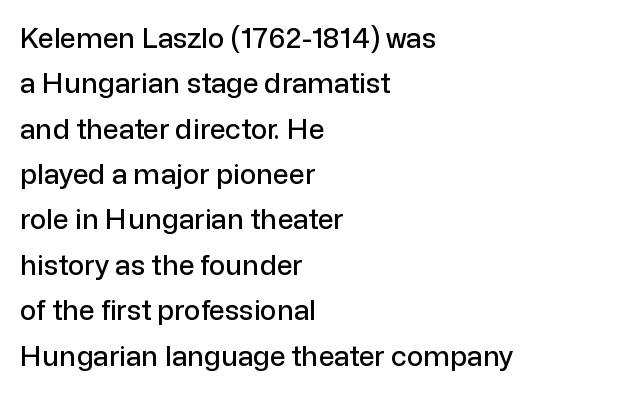
Q: Is the text italic (slanted)? A: No, it is upright.
Q: Is the typeface a serif or a sans-serif typeface? A: Sans-serif.
Q: Is the text underlined? A: No.
Q: How is the paragraph aligned? A: Left-aligned.
Q: Is the spacing between letters normal or unusually wide? A: Normal.
Q: Is the spacing between lines tight, normal or loose? A: Normal.
Q: Width (condensed, normal, or wide)? A: Normal.
Q: Stroke contrast? A: Low.
Q: x-height? A: Medium.
Q: Monospaced? A: No.
